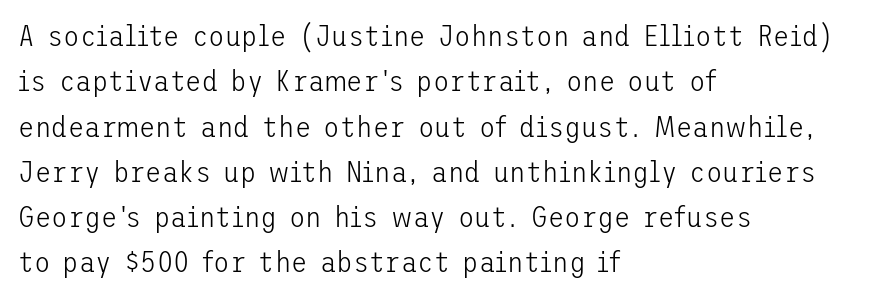
{"serif": "no", "italic": "no", "bold": "no", "weight": "light", "width": "normal", "stroke_contrast": "low", "x_height": "medium", "underline": "no", "align": "left", "line_spacing": "normal", "line_spacing_ratio": 1.51, "letter_spacing": "normal", "letter_spacing_em": 0.0, "glyph_px": 30}
